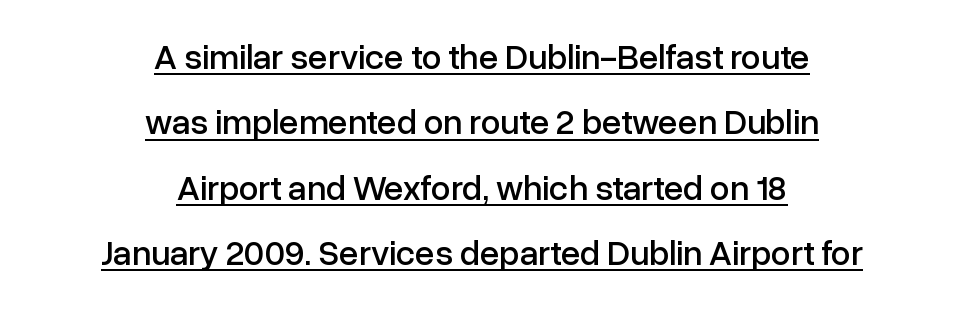
{"serif": "no", "italic": "no", "width": "normal", "stroke_contrast": "low", "x_height": "medium", "monospaced": "no", "underline": "yes", "align": "center", "line_spacing_ratio": 1.87, "letter_spacing": "normal", "letter_spacing_em": 0.0, "glyph_px": 35}
